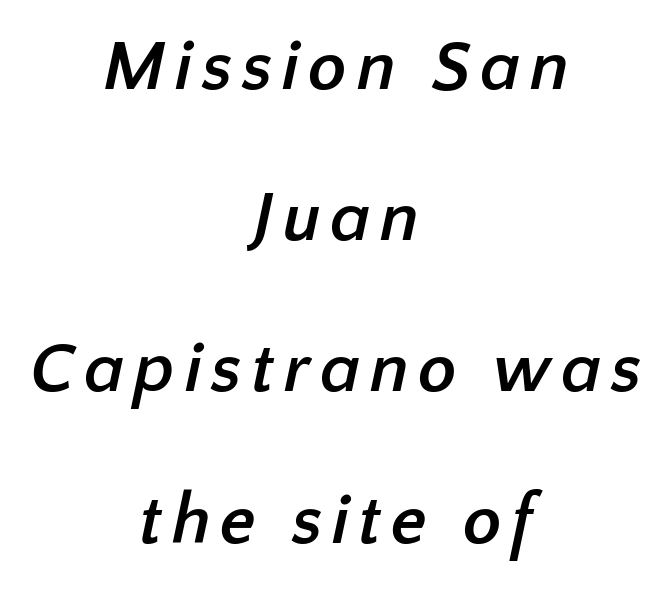
The image shows 71 px semibold sans-serif type; set centered, loose line spacing (2.13x), not underlined; low stroke contrast and a medium x-height.
